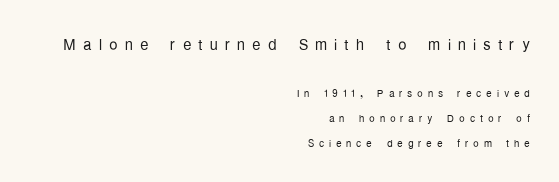
Q: Is the text bold? A: No.
Q: Is the text italic (slanted)? A: No, it is upright.
Q: Is the text underlined? A: No.
Q: How is the paragraph aligned? A: Right-aligned.
Q: Is the spacing between letters normal or unusually wide? A: Unusually wide.
Q: Which block of text is set in a larger size, the first (top) or the second (bottom)? A: The first (top) one.
